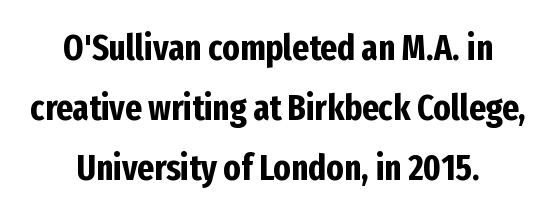
Q: Is the text bold? A: Yes.
Q: Is the text italic (slanted)? A: No, it is upright.
Q: Is the typeface a serif or a sans-serif typeface? A: Sans-serif.
Q: Is the text underlined? A: No.
Q: Is the spacing between letters normal or unusually wide? A: Normal.
Q: Is the spacing between lines tight, normal or loose? A: Normal.
Q: Width (condensed, normal, or wide)? A: Condensed.
Q: Stroke contrast? A: Low.
Q: x-height? A: Medium.
Q: Monospaced? A: No.
